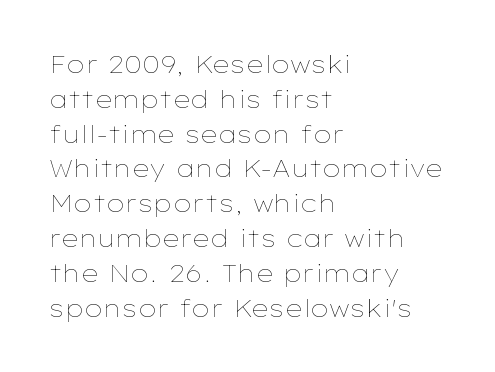
The image shows 24 px text type, upright; set left-aligned, normal line spacing (1.45x), normal letter spacing, not underlined.
